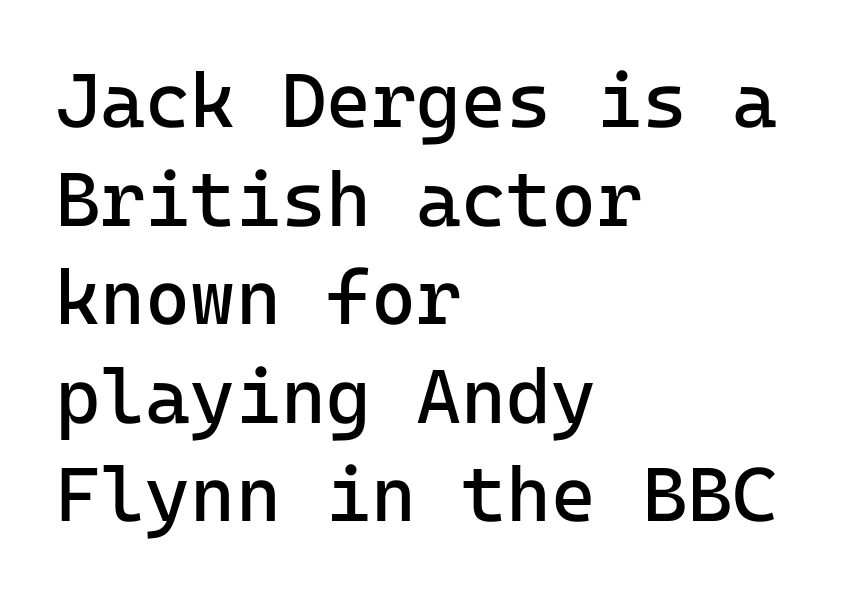
Q: Is the text bold? A: No.
Q: Is the text italic (slanted)? A: No, it is upright.
Q: Is the typeface a serif or a sans-serif typeface? A: Sans-serif.
Q: Is the text underlined? A: No.
Q: How is the paragraph aligned? A: Left-aligned.
Q: Is the spacing between letters normal or unusually wide? A: Normal.
Q: Is the spacing between lines tight, normal or loose? A: Normal.
Q: Width (condensed, normal, or wide)? A: Normal.
Q: Stroke contrast? A: Low.
Q: x-height? A: Medium.
